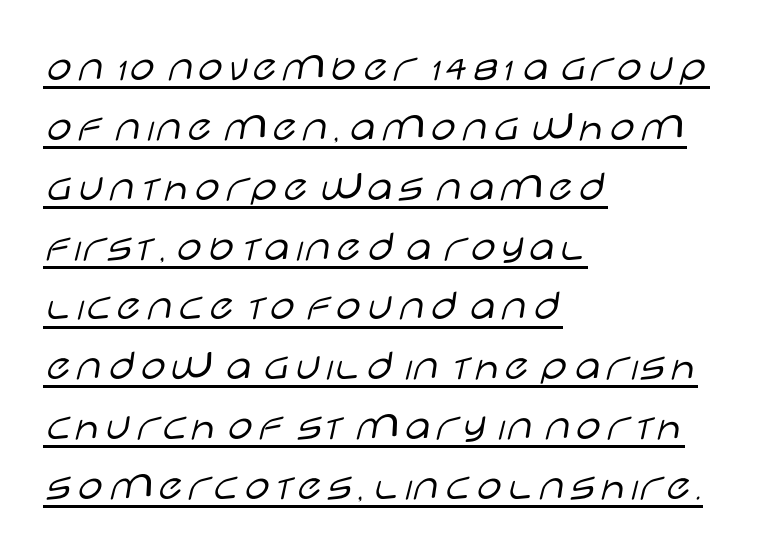
Q: Is the text bold? A: No.
Q: Is the text italic (slanted)? A: Yes.
Q: Is the typeface a serif or a sans-serif typeface? A: Sans-serif.
Q: Is the text underlined? A: Yes.
Q: How is the paragraph aligned? A: Left-aligned.
Q: Is the spacing between letters normal or unusually wide? A: Normal.
Q: Is the spacing between lines tight, normal or loose? A: Normal.
Q: Width (condensed, normal, or wide)? A: Wide.
Q: Stroke contrast? A: Low.
Q: x-height? A: Large.
Q: Monospaced? A: No.
